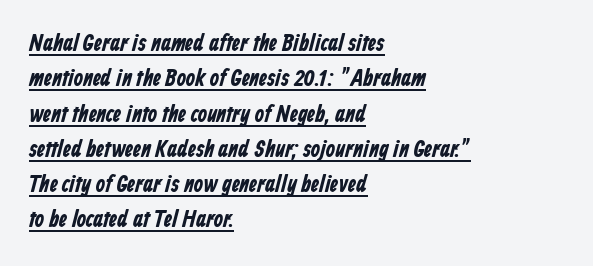
Q: Is the text bold? A: Yes.
Q: Is the text underlined? A: Yes.
Q: How is the paragraph aligned? A: Left-aligned.
Q: Is the spacing between letters normal or unusually wide? A: Normal.
Q: Is the spacing between lines tight, normal or loose? A: Normal.
